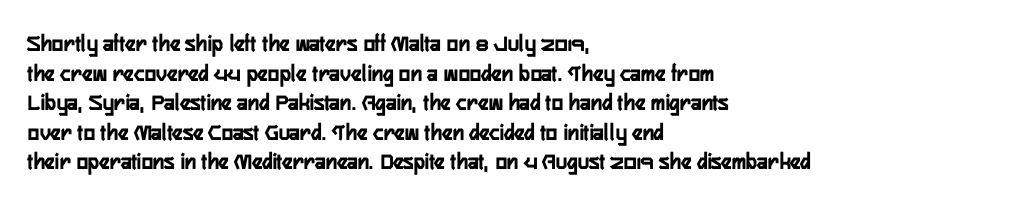
The image shows 24 px text type, upright; set left-aligned, line spacing 1.23x, normal letter spacing, not underlined.
